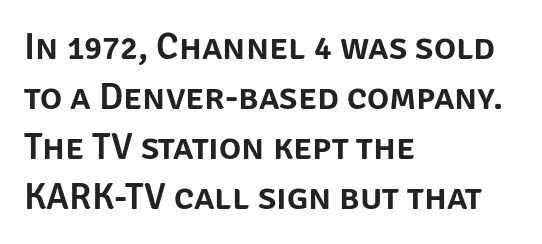
Standard letterfit; no display-style spreading of the glyphs. Anything drawn beneath the words? Only blank space. Evenly set lines give the paragraph a standard silhouette. Casual observation: everything's shoved over to the left.
